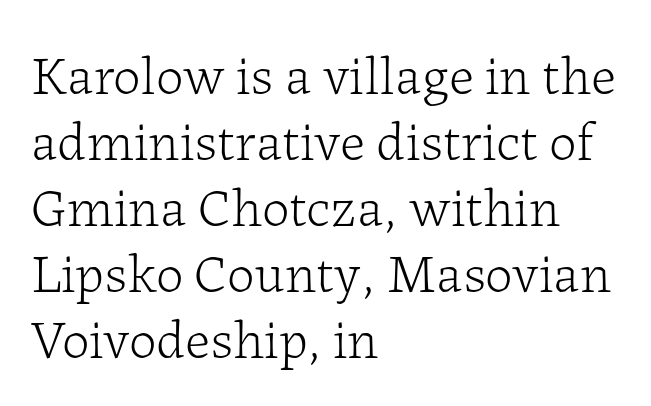
{"serif": "yes", "italic": "no", "bold": "no", "weight": "light", "width": "normal", "stroke_contrast": "low", "x_height": "medium", "monospaced": "no", "underline": "no", "align": "left", "line_spacing_ratio": 1.2, "letter_spacing": "normal", "letter_spacing_em": 0.0, "glyph_px": 55}
